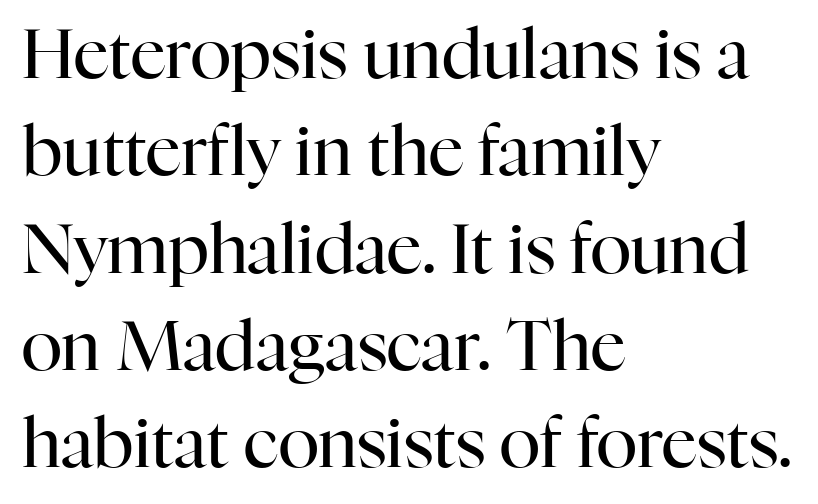
Plain, unruled lines of type. Here the glyphs are tracked normally, forming tight word shapes. Leading: standard. Tall strokes in this sample are plumb rather than angled. A typesetter would call this proportional, since set widths differ per character. If you drew a ruler down the left edge, every line would touch it.
